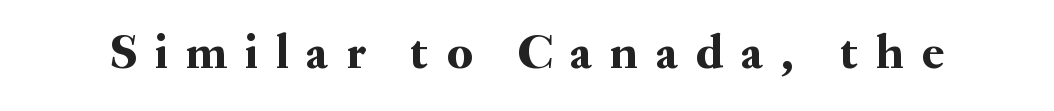
{"serif": "yes", "italic": "no", "width": "normal", "stroke_contrast": "medium", "x_height": "small", "monospaced": "no", "underline": "no", "letter_spacing": "wide", "letter_spacing_em": 0.36, "glyph_px": 50}
